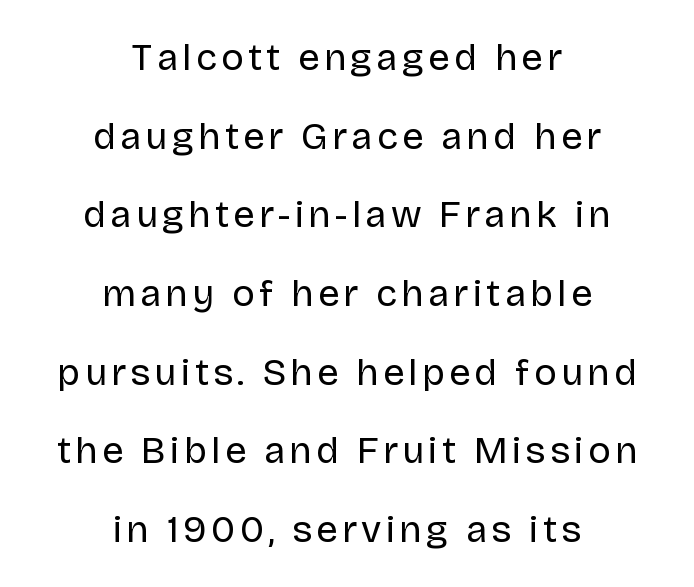
The characters are drawn with everyday or finer stroke widths. This sample has the flowing, uneven cadence of proportional lettering. The font's upright variant was chosen for this text. You can tell from the bare stems that sans-serif type was used. A student would call this center alignment; a typographer would say set centered.
